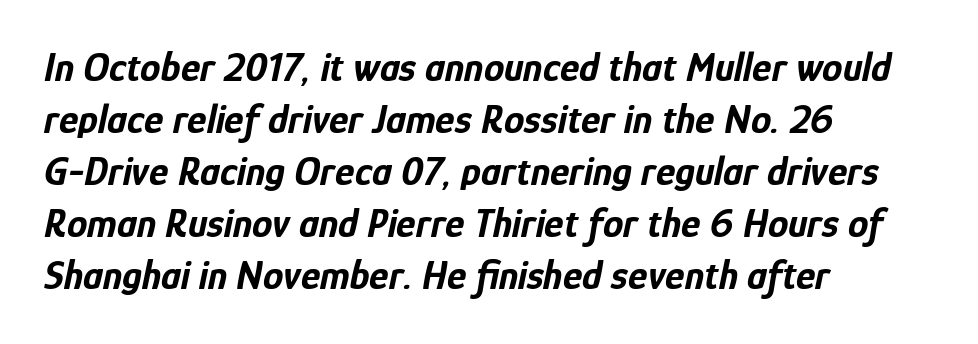
Q: Is the text bold? A: Yes.
Q: Is the text italic (slanted)? A: Yes, it leans right by about 12 degrees.
Q: Is the text underlined? A: No.
Q: How is the paragraph aligned? A: Left-aligned.
Q: Is the spacing between letters normal or unusually wide? A: Normal.
Q: Is the spacing between lines tight, normal or loose? A: Normal.
Q: Width (condensed, normal, or wide)? A: Condensed.
Q: Stroke contrast? A: Low.
Q: x-height? A: Medium.
Q: Monospaced? A: No.
